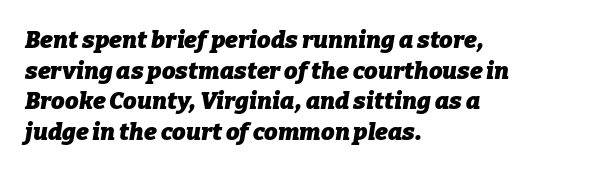
{"italic": "yes", "lean": "right", "slant_degrees": 9, "bold": "yes", "underline": "no", "align": "left", "line_spacing": "normal", "line_spacing_ratio": 1.28, "letter_spacing": "normal", "letter_spacing_em": 0.0, "glyph_px": 24}
